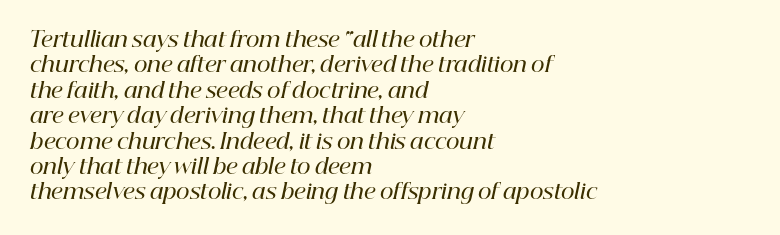
{"italic": "yes", "lean": "right", "slant_degrees": 12, "bold": "semi", "underline": "no", "align": "left", "line_spacing_ratio": 1.21, "letter_spacing": "normal", "letter_spacing_em": 0.0, "glyph_px": 21}
